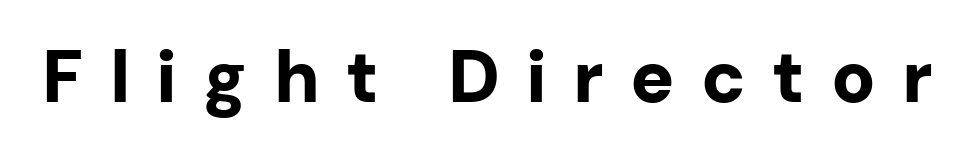
{"serif": "no", "italic": "no", "bold": "yes", "weight": "bold", "width": "normal", "stroke_contrast": "low", "x_height": "medium", "monospaced": "no", "underline": "no", "letter_spacing": "wide", "letter_spacing_em": 0.36, "glyph_px": 73}
